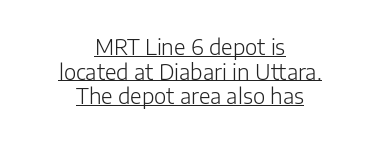
Is this a heavy cut? Hardly; it is regular or lighter. Honestly, the letter spacing is just normal — you wouldn't notice it. Emphasis is given by a line drawn under the lettering. Casual observation: everything's sitting right in the middle. Ascenders rise straight up at ninety degrees.
